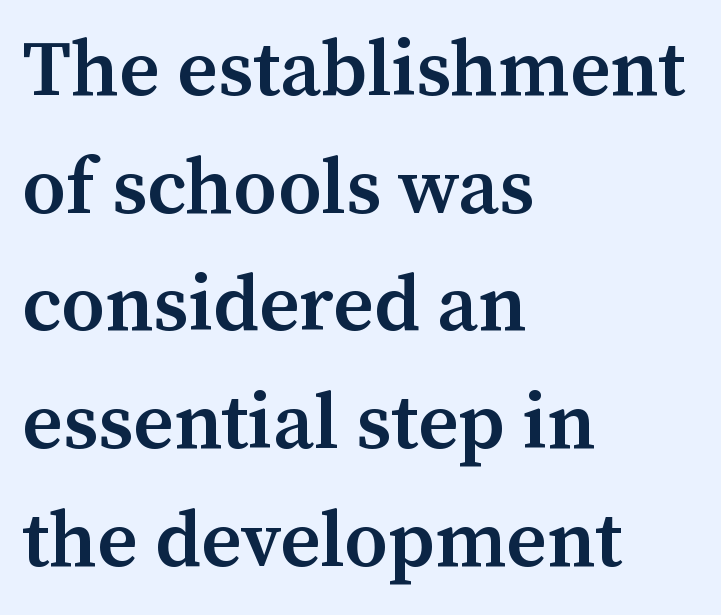
Q: Is the text bold? A: Semi-bold.
Q: Is the text italic (slanted)? A: No, it is upright.
Q: Is the typeface a serif or a sans-serif typeface? A: Serif.
Q: Is the text underlined? A: No.
Q: How is the paragraph aligned? A: Left-aligned.
Q: Is the spacing between letters normal or unusually wide? A: Normal.
Q: Is the spacing between lines tight, normal or loose? A: Normal.
Q: Width (condensed, normal, or wide)? A: Normal.
Q: Stroke contrast? A: Medium.
Q: x-height? A: Medium.
Q: Monospaced? A: No.
